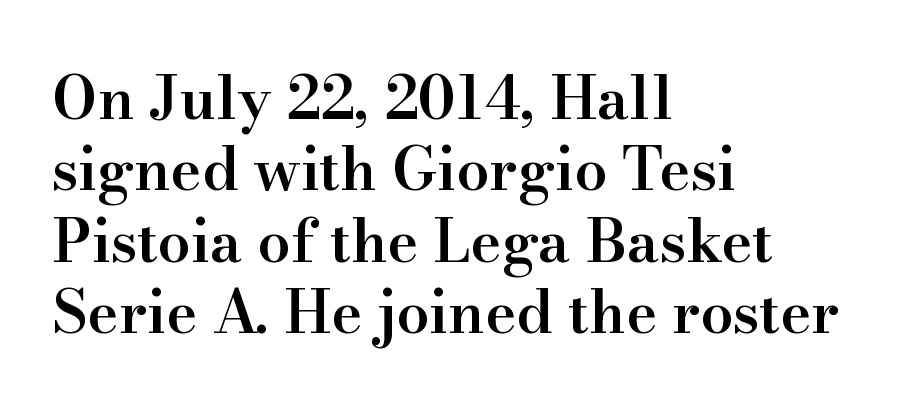
The axis of the letterforms is exactly vertical. Here the designer chose a conventional face with non-uniform glyph widths. The rendering uses a semibold face; strokes are thickened but not to full bold. Any mark beneath the type? The region is blank. Leftover space on each line is placed entirely after the last word.
